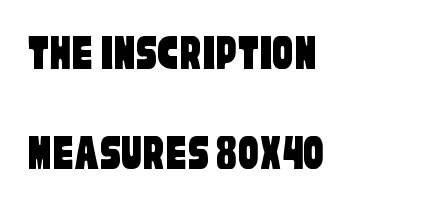
{"serif": "no", "width": "condensed", "stroke_contrast": "low", "x_height": "large", "monospaced": "no", "underline": "no", "align": "left", "line_spacing": "loose", "line_spacing_ratio": 1.93, "letter_spacing": "normal", "letter_spacing_em": 0.0, "glyph_px": 52}
